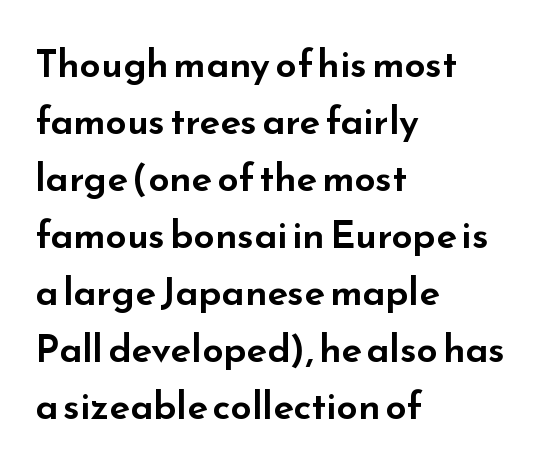
Q: Is the text italic (slanted)? A: No, it is upright.
Q: Is the typeface a serif or a sans-serif typeface? A: Sans-serif.
Q: Is the text underlined? A: No.
Q: How is the paragraph aligned? A: Left-aligned.
Q: Is the spacing between letters normal or unusually wide? A: Normal.
Q: Is the spacing between lines tight, normal or loose? A: Normal.
Q: Width (condensed, normal, or wide)? A: Wide.
Q: Stroke contrast? A: Low.
Q: x-height? A: Small.
Q: Monospaced? A: No.
